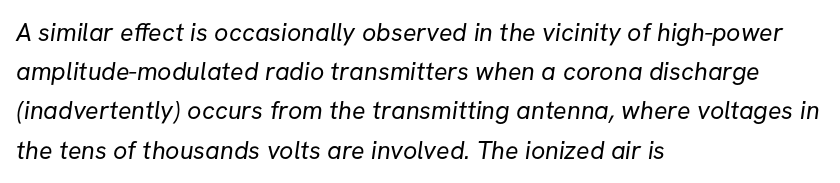
Q: Is the text bold? A: No.
Q: Is the text underlined? A: No.
Q: How is the paragraph aligned? A: Left-aligned.
Q: Is the spacing between letters normal or unusually wide? A: Normal.
Q: Is the spacing between lines tight, normal or loose? A: Normal.
